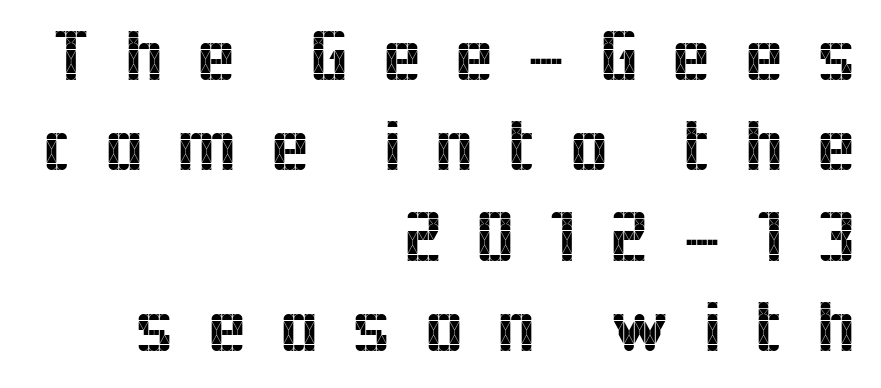
{"serif": "no", "italic": "no", "width": "normal", "x_height": "medium", "monospaced": "no", "underline": "no", "align": "right", "line_spacing_ratio": 1.22, "letter_spacing": "wide", "letter_spacing_em": 0.41, "glyph_px": 74}
